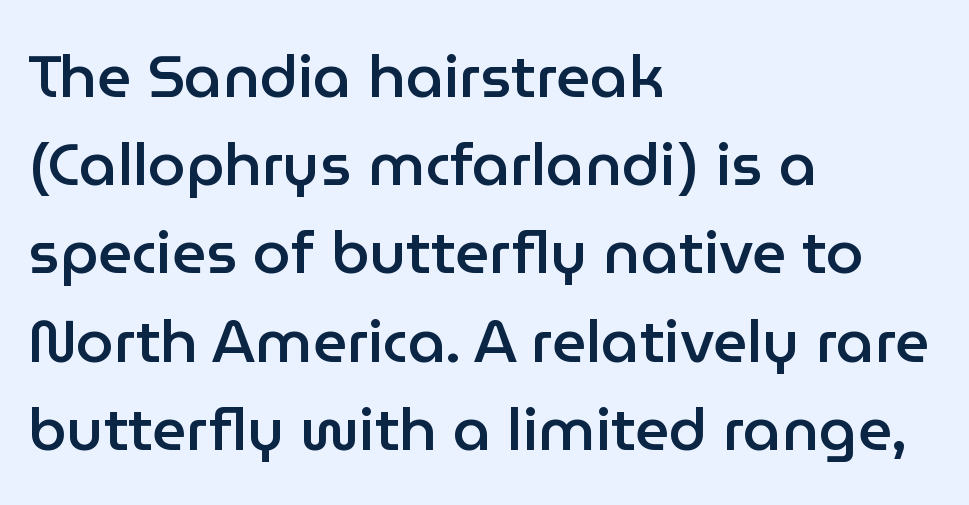
{"serif": "no", "italic": "no", "bold": "semi", "weight": "semibold", "width": "normal", "stroke_contrast": "low", "x_height": "medium", "monospaced": "no", "underline": "no", "align": "left", "line_spacing": "normal", "line_spacing_ratio": 1.47, "letter_spacing": "normal", "letter_spacing_em": 0.0, "glyph_px": 60}
